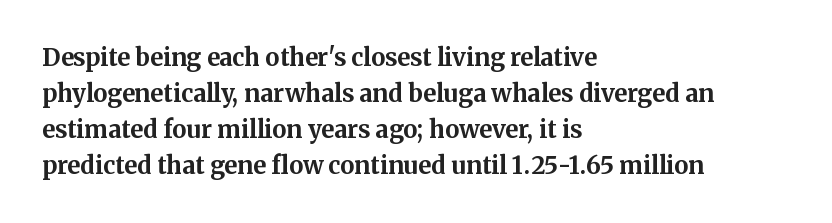
{"italic": "no", "bold": "yes", "underline": "no", "align": "left", "line_spacing": "normal", "line_spacing_ratio": 1.5, "letter_spacing": "normal", "letter_spacing_em": 0.0, "glyph_px": 24}
